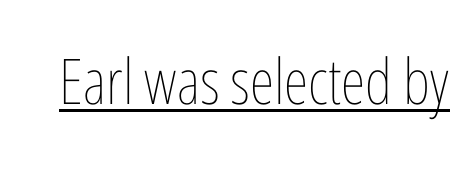
{"italic": "no", "bold": "no", "weight": "thin", "width": "condensed", "stroke_contrast": "low", "x_height": "medium", "monospaced": "no", "underline": "yes", "letter_spacing": "normal", "letter_spacing_em": 0.0, "glyph_px": 63}
